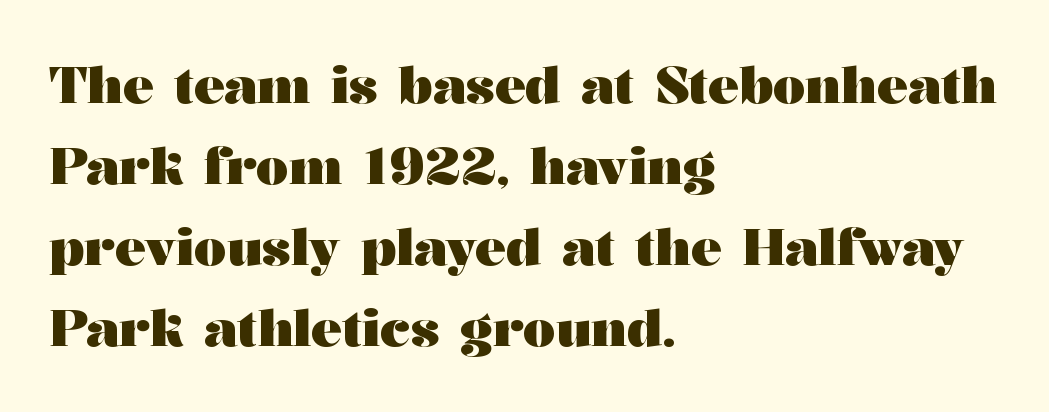
{"serif": "yes", "italic": "no", "bold": "yes", "weight": "heavy", "width": "wide", "stroke_contrast": "medium", "x_height": "medium", "monospaced": "no", "underline": "no", "align": "left", "line_spacing": "normal", "line_spacing_ratio": 1.59, "letter_spacing": "normal", "letter_spacing_em": 0.0, "glyph_px": 51}
